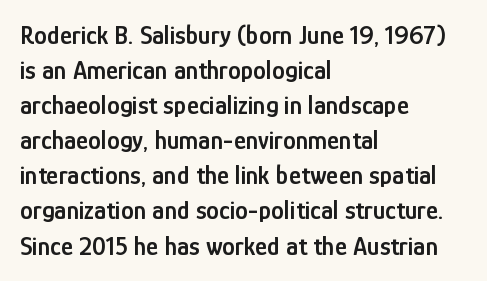
Tracking here is standard; glyphs follow each other at the usual distance. Posture: vertical. This block has exactly the height ordinary leading produces. On the weight axis this lands at semibold, roughly 600. Underline: absent. The rag falls on the right side of this text block.
